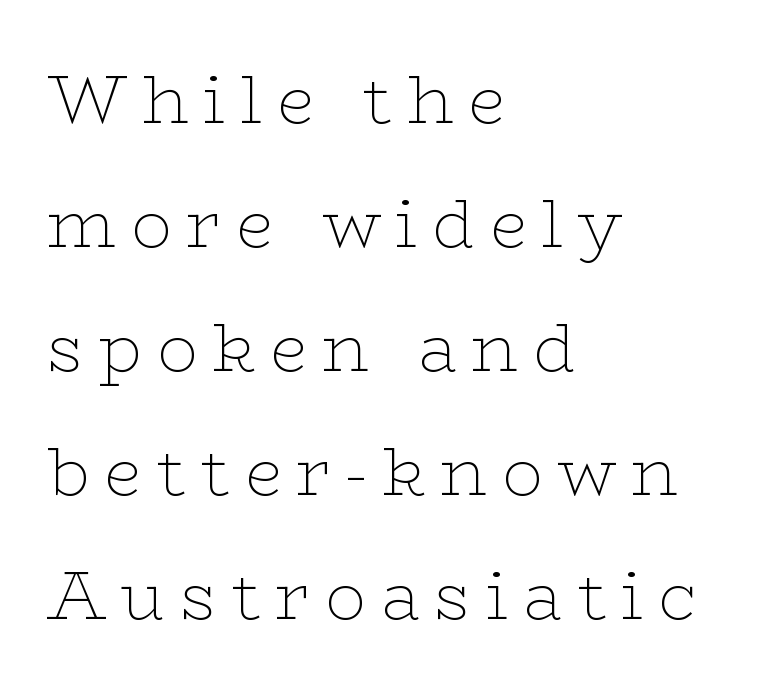
{"serif": "yes", "italic": "no", "bold": "no", "weight": "thin", "width": "wide", "stroke_contrast": "low", "x_height": "medium", "monospaced": "no", "underline": "no", "align": "left", "line_spacing_ratio": 1.85, "letter_spacing": "wide", "letter_spacing_em": 0.22, "glyph_px": 67}
